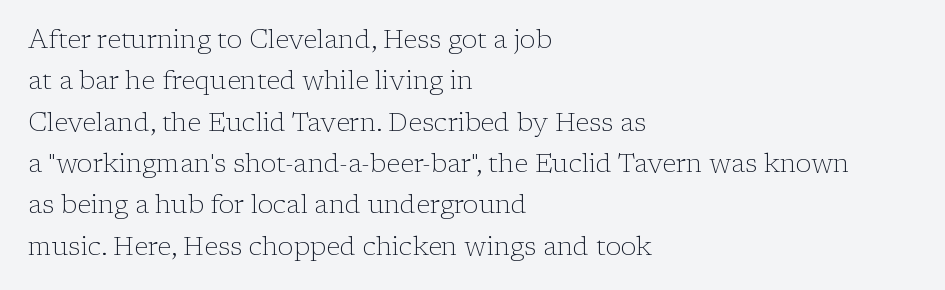
Each stroke keeps to a modest, everyday thickness or less. Whoever set this chose a conventional vertical rhythm. Caption: multi-line text, flush left, ragged right. Underlining? Definitely not there.
